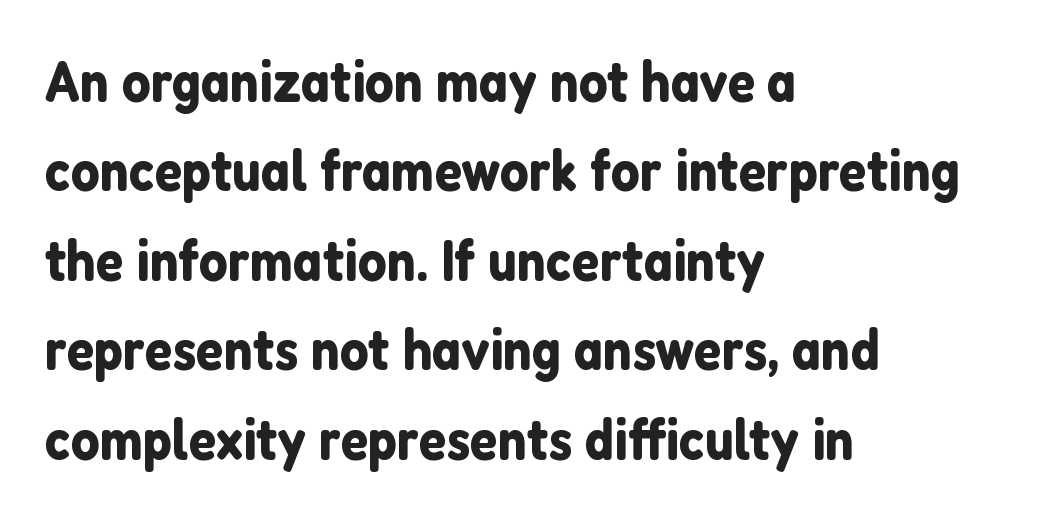
Anything drawn beneath the words? Only blank space. These lines are rendered in a variable-pitch font. You can tell from the bare stems that sans-serif type was used. If you drew a line through each stem, it would be perfectly vertical.
